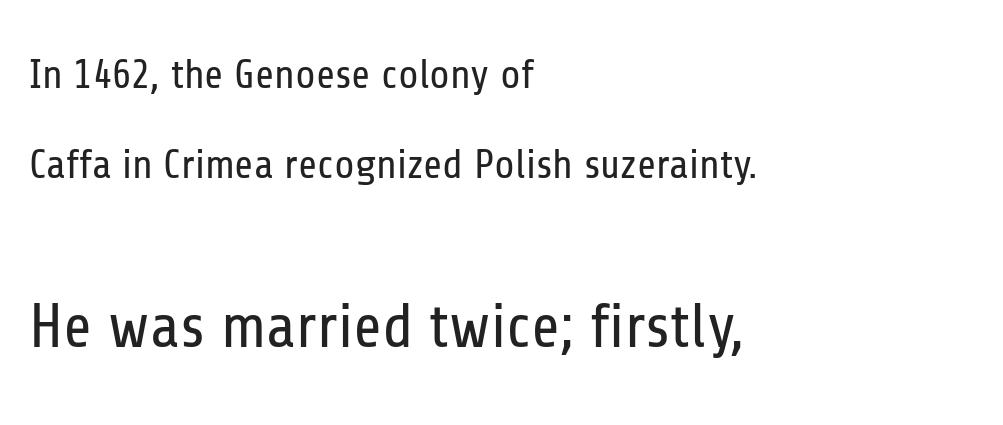
Q: Is the text bold? A: No.
Q: Is the text italic (slanted)? A: No, it is upright.
Q: Is the typeface a serif or a sans-serif typeface? A: Sans-serif.
Q: Is the text underlined? A: No.
Q: How is the paragraph aligned? A: Left-aligned.
Q: Is the spacing between letters normal or unusually wide? A: Normal.
Q: Is the spacing between lines tight, normal or loose? A: Loose.
Q: Which block of text is set in a larger size, the first (top) or the second (bottom)? A: The second (bottom) one.
Q: Width (condensed, normal, or wide)? A: Condensed.
Q: Stroke contrast? A: Low.
Q: x-height? A: Medium.
Q: Monospaced? A: No.
